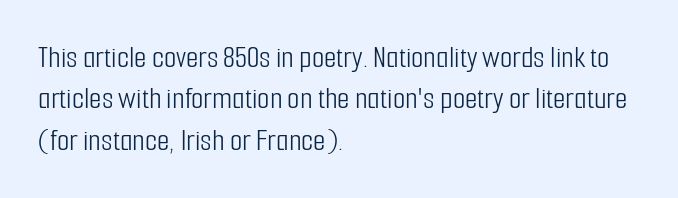
Q: Is the text bold? A: No.
Q: Is the text italic (slanted)? A: No, it is upright.
Q: Is the typeface a serif or a sans-serif typeface? A: Sans-serif.
Q: Is the text underlined? A: No.
Q: How is the paragraph aligned? A: Left-aligned.
Q: Is the spacing between letters normal or unusually wide? A: Normal.
Q: Is the spacing between lines tight, normal or loose? A: Normal.
Q: Width (condensed, normal, or wide)? A: Condensed.
Q: Stroke contrast? A: Low.
Q: x-height? A: Medium.
Q: Monospaced? A: No.
